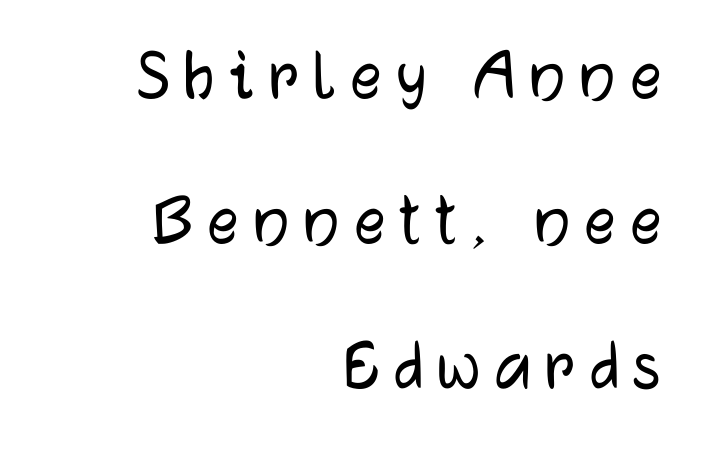
The image shows 77 px sans-serif type, upright; set right-aligned, line spacing 1.88x, not underlined; low stroke contrast and a medium x-height.
